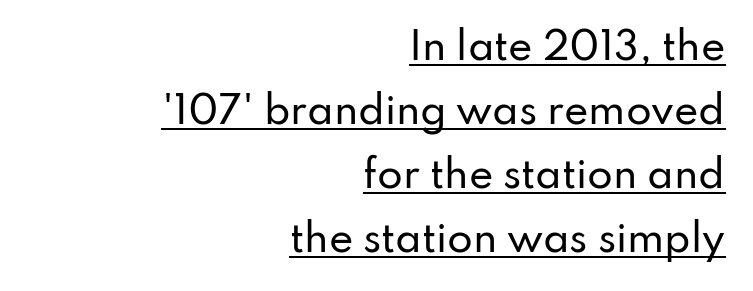
The image shows 37 px sans-serif type, upright; set right-aligned, line spacing 1.73x, normal letter spacing, underlined; low stroke contrast and a small x-height.
